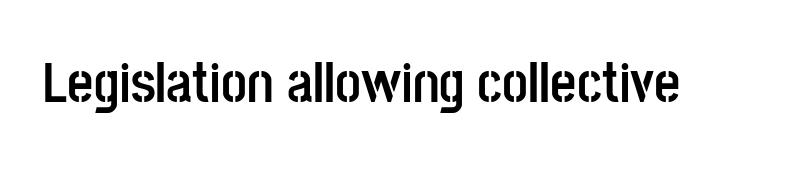
The image shows 57 px semibold, condensed sans-serif type, upright; set normal letter spacing, not underlined; low stroke contrast and a large x-height.
